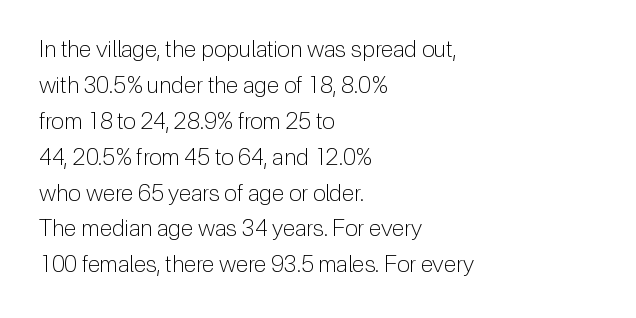
The image shows 23 px text type, upright; set left-aligned, normal line spacing (1.56x), normal letter spacing, not underlined.
